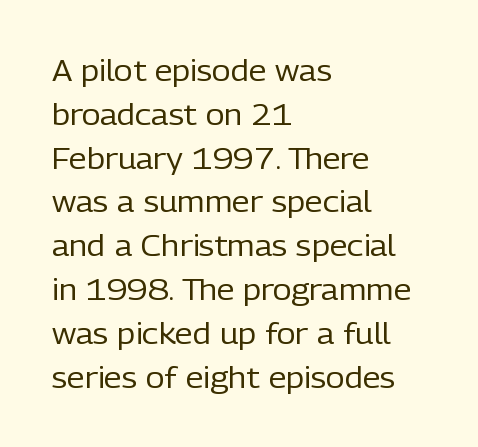
The image shows 29 px regular-weight sans-serif type, upright; set left-aligned, normal line spacing (1.51x), normal letter spacing, not underlined; low stroke contrast and a medium x-height.
